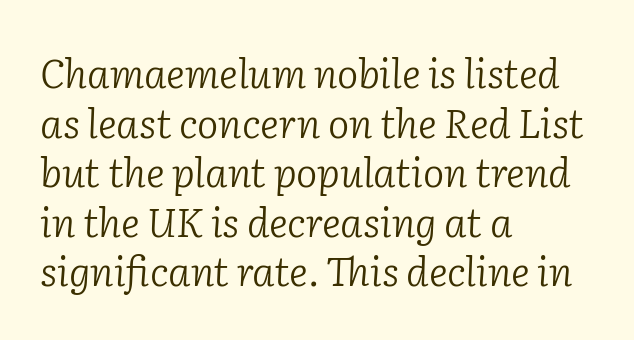
This sample has the flowing, uneven cadence of proportional lettering. The axis of the letterforms is tilted away from vertical. The zone under the glyphs is completely vacant. Tracking here is standard; glyphs follow each other at the usual distance. The rendering anchors every line to the left-hand side.
